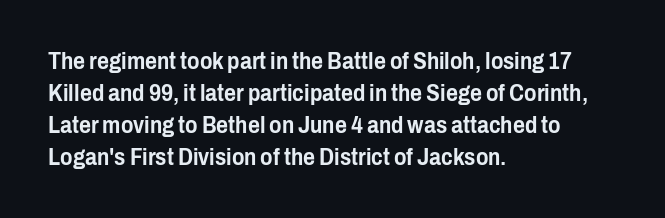
{"italic": "no", "underline": "no", "align": "left", "line_spacing": "normal", "line_spacing_ratio": 1.39, "letter_spacing": "normal", "letter_spacing_em": 0.0, "glyph_px": 23}
